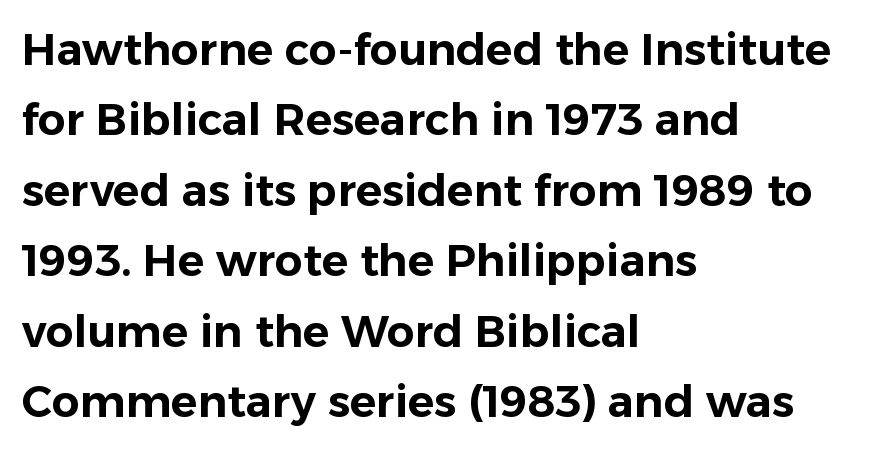
The image shows 44 px sans-serif type, upright; set left-aligned, normal line spacing (1.6x), normal letter spacing, not underlined; low stroke contrast and a medium x-height.
